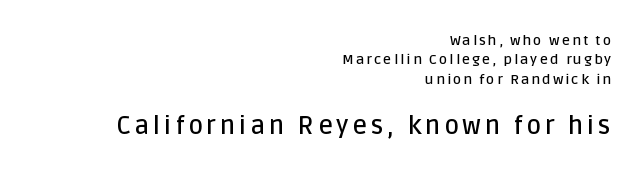
Between these two stacked blocks, the lower one wins on size. This is moderately heavy type, rendered in semibold. The axis of the letterforms is exactly vertical. Leading matches the norm, producing a regular column.
